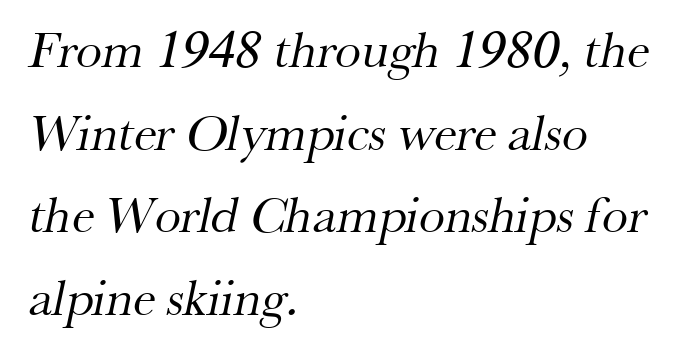
Q: Is the text bold? A: No.
Q: Is the typeface a serif or a sans-serif typeface? A: Serif.
Q: Is the text underlined? A: No.
Q: How is the paragraph aligned? A: Left-aligned.
Q: Is the spacing between letters normal or unusually wide? A: Normal.
Q: Is the spacing between lines tight, normal or loose? A: Normal.
Q: Width (condensed, normal, or wide)? A: Normal.
Q: Stroke contrast? A: Medium.
Q: x-height? A: Small.
Q: Monospaced? A: No.
